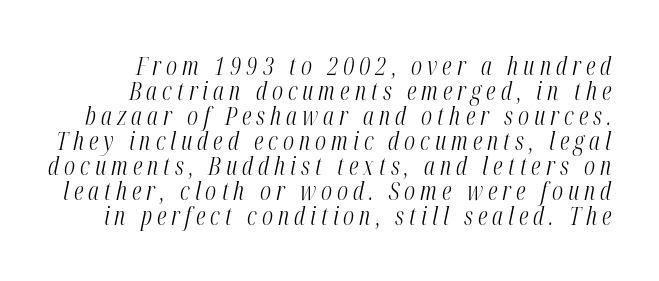
The image shows 25 px text type, italic (leaning right); set tight line spacing (1.0x), unusually wide letter spacing (+0.2 em), not underlined.
